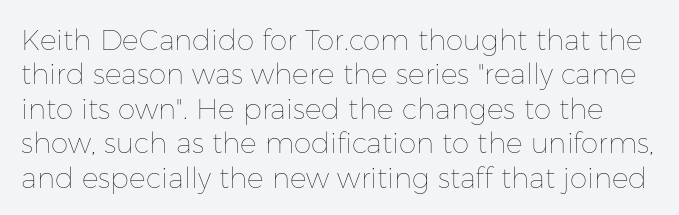
Q: Is the text bold? A: No.
Q: Is the text italic (slanted)? A: No, it is upright.
Q: Is the text underlined? A: No.
Q: Is the spacing between letters normal or unusually wide? A: Normal.
Q: Width (condensed, normal, or wide)? A: Normal.
Q: Stroke contrast? A: Low.
Q: x-height? A: Medium.
Q: Monospaced? A: No.
